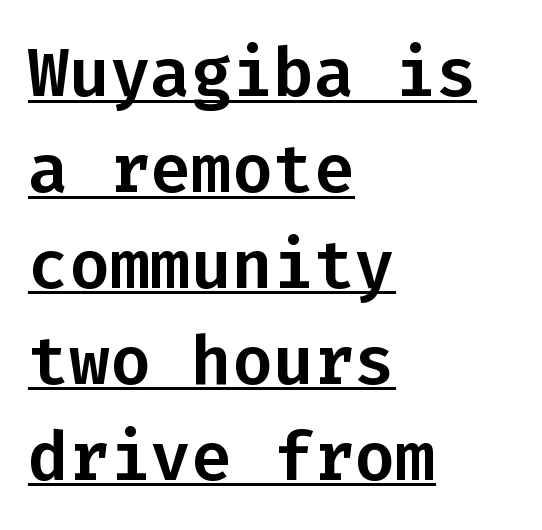
It's the straight-up-and-down kind of type. Each word holds together tightly as a unit, with standard inter-letter gaps. The rendering uses a moderate line-height, typical for paragraphs. The text was rendered using a sans face with plain stroke endings. Fixed-width glyphs throughout — classic coding-font behaviour.
